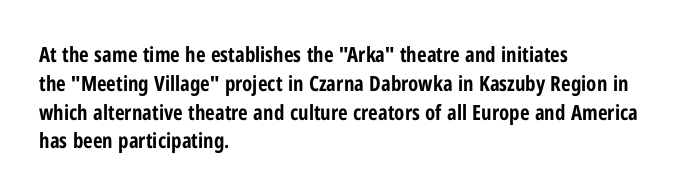
Q: Is the text bold? A: Yes.
Q: Is the text italic (slanted)? A: No, it is upright.
Q: Is the text underlined? A: No.
Q: How is the paragraph aligned? A: Left-aligned.
Q: Is the spacing between letters normal or unusually wide? A: Normal.
Q: Is the spacing between lines tight, normal or loose? A: Normal.
